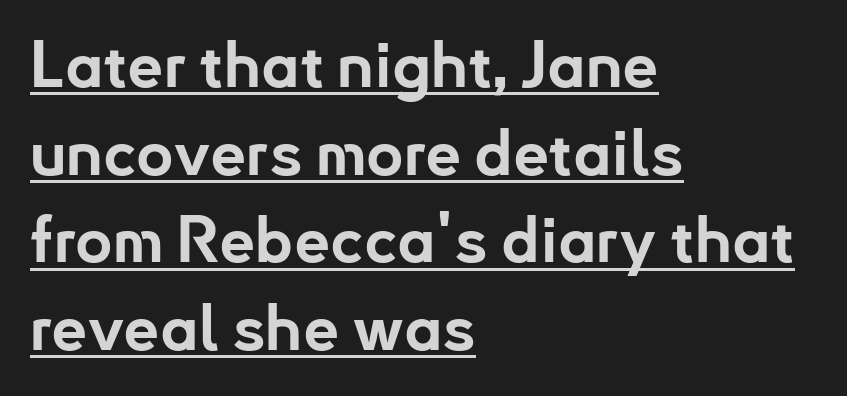
Has an underline been added? It has. Teacher's note: observe the even left margin — that is flush-left alignment. Is this a fixed-width face? No — the glyphs have proportional, varying widths. What weight is shown? A full bold with thick strokes. The font family rendered here belongs to the sans-serif group.
